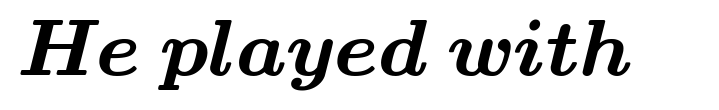
The image shows 80 px bold, wide serif type; set normal letter spacing, not underlined; medium stroke contrast and a small x-height.
